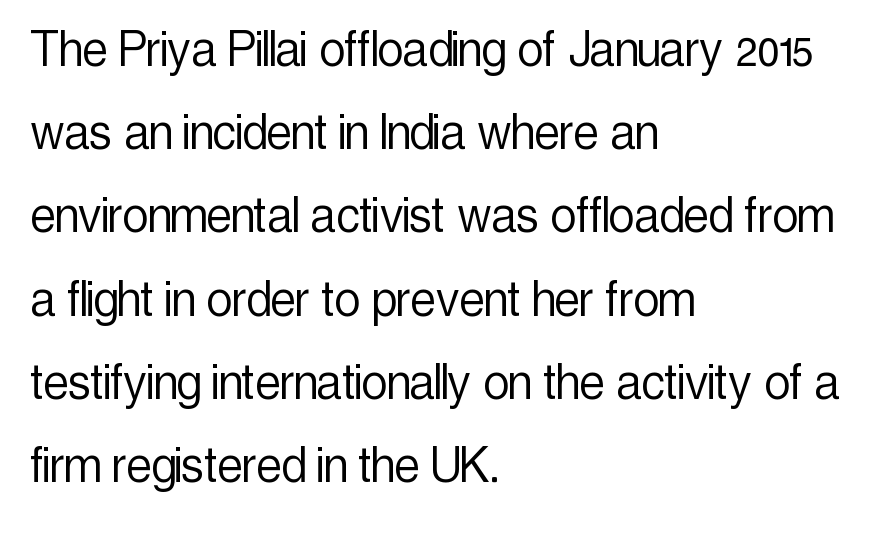
{"serif": "no", "italic": "no", "bold": "no", "weight": "light", "width": "condensed", "x_height": "medium", "monospaced": "no", "underline": "no", "align": "left", "line_spacing": "normal", "line_spacing_ratio": 1.46, "letter_spacing": "normal", "letter_spacing_em": 0.0, "glyph_px": 57}
